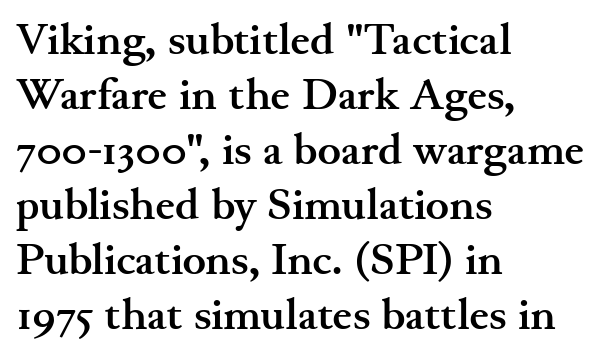
Q: Is the text bold? A: Yes.
Q: Is the text italic (slanted)? A: No, it is upright.
Q: Is the typeface a serif or a sans-serif typeface? A: Serif.
Q: Is the text underlined? A: No.
Q: How is the paragraph aligned? A: Left-aligned.
Q: Is the spacing between letters normal or unusually wide? A: Normal.
Q: Is the spacing between lines tight, normal or loose? A: Normal.
Q: Width (condensed, normal, or wide)? A: Wide.
Q: Stroke contrast? A: Medium.
Q: x-height? A: Small.
Q: Monospaced? A: No.
